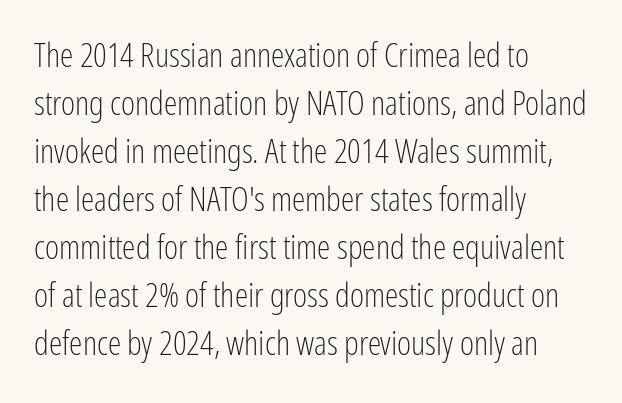
{"serif": "no", "italic": "no", "bold": "no", "weight": "light", "width": "condensed", "stroke_contrast": "low", "x_height": "medium", "monospaced": "no", "underline": "no", "align": "left", "line_spacing": "normal", "line_spacing_ratio": 1.41, "letter_spacing": "normal", "letter_spacing_em": 0.0, "glyph_px": 34}
